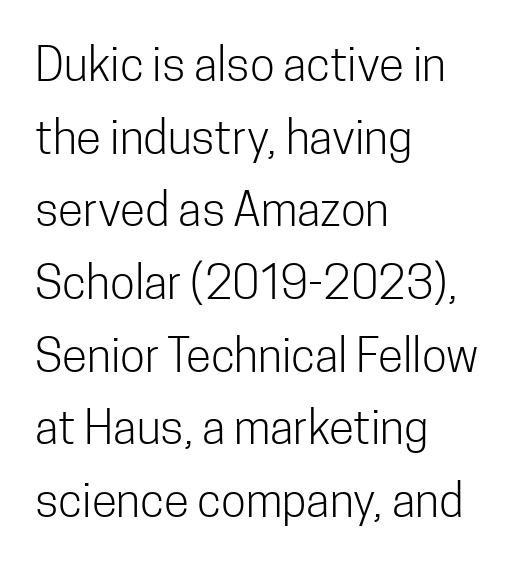
The image shows 46 px light, condensed sans-serif type, upright; set left-aligned, normal line spacing (1.58x), normal letter spacing, not underlined; low stroke contrast and a medium x-height.
